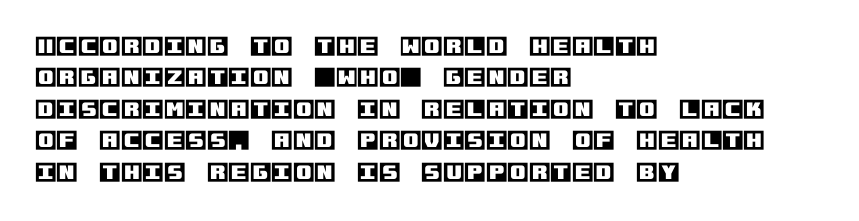
{"italic": "no", "underline": "no", "align": "left", "line_spacing": "normal", "line_spacing_ratio": 1.43, "letter_spacing": "normal", "letter_spacing_em": 0.0, "glyph_px": 22}
